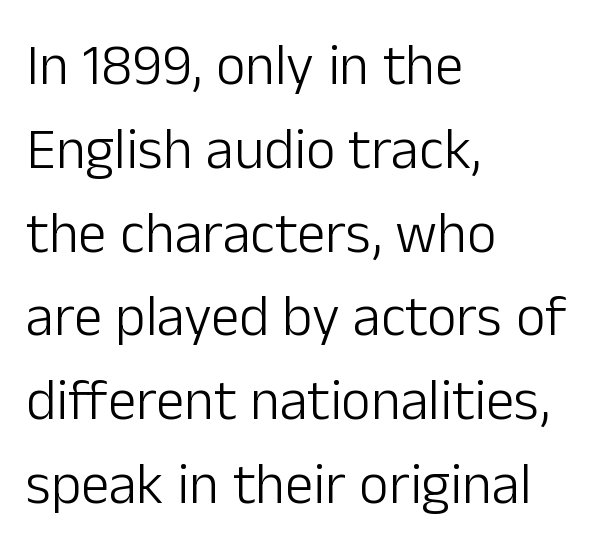
The block of text has a typical density, with ordinary space between rows. You could not count columns in this text — the font is proportionally spaced. This rendering employs a face without finishing strokes, i.e., a sans-serif. Weight: regular or lighter.
